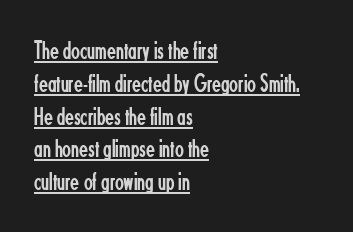
Is the stroke heavy? The answer is a plain regular-or-lighter. In terms of posture, this sample is upright. The face used here is rendered with its standard letterfit. The lines sit at an ordinary, default distance from one another. Descenders here cross a horizontal rule under the line.
